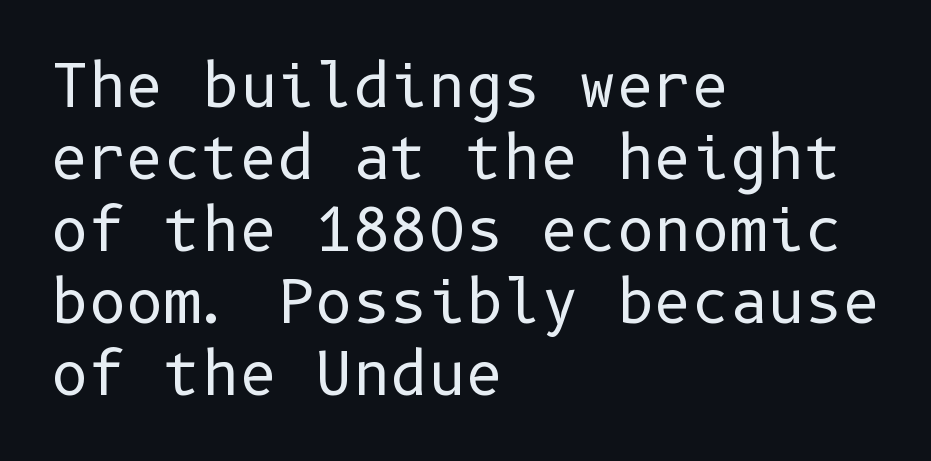
{"serif": "no", "italic": "no", "bold": "no", "weight": "regular", "width": "normal", "stroke_contrast": "low", "x_height": "medium", "underline": "no", "align": "left", "line_spacing_ratio": 1.24, "letter_spacing": "normal", "letter_spacing_em": 0.0, "glyph_px": 58}
